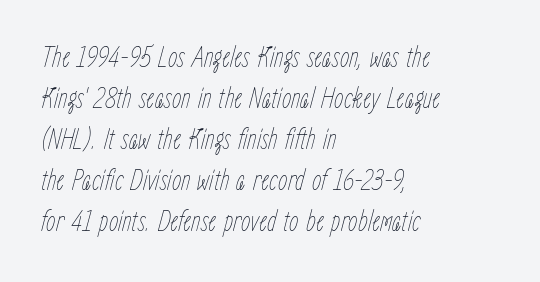
No word sits above an underline. The strokes carry an ordinary text weight at most. The passage shown has conventional tracking throughout. You could not count columns in this text — the font is proportionally spaced. Emphasis-style slanted type is in use. The rendering uses a moderate line-height, typical for paragraphs.
